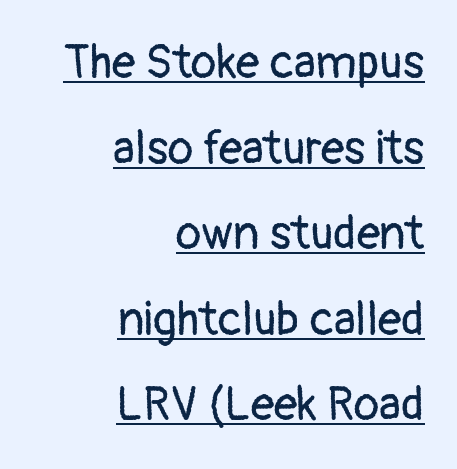
The image shows 47 px regular-weight sans-serif type, upright; set right-aligned, line spacing 1.82x, normal letter spacing, underlined; low stroke contrast and a medium x-height.
